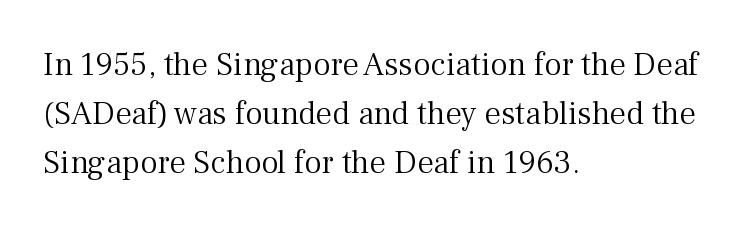
The image shows 33 px light serif type, upright; set left-aligned, normal line spacing (1.49x), normal letter spacing, not underlined; medium stroke contrast and a medium x-height.
